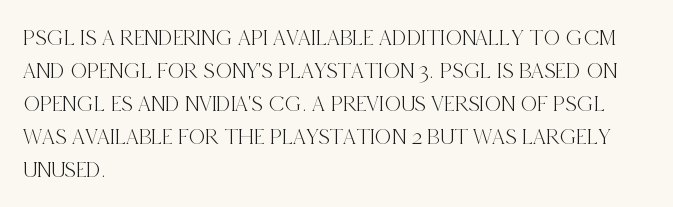
Plain, unruled lines of type. Letter spacing: default. Quick note: interline space is typical. Does the lettering tilt? It doesn't — this is upright. One-word summary of the alignment: left.
